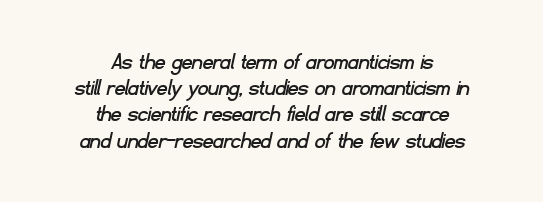
The image shows 25 px text type; set centered, tight line spacing (1.05x), normal letter spacing, not underlined.
